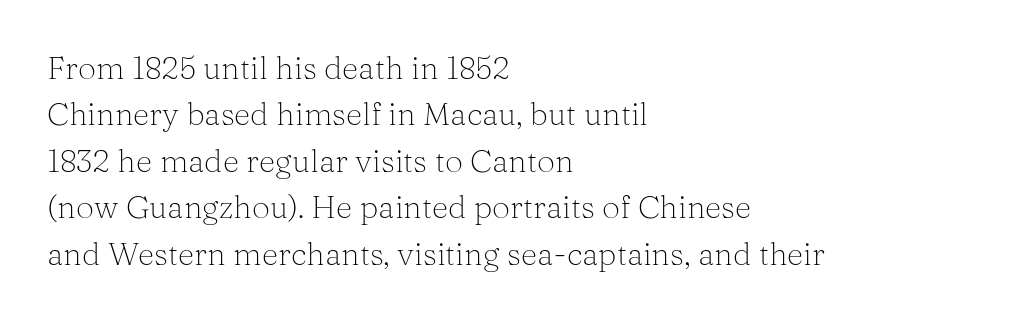
{"serif": "yes", "italic": "no", "bold": "no", "weight": "light", "width": "normal", "stroke_contrast": "medium", "x_height": "medium", "monospaced": "no", "underline": "no", "align": "left", "line_spacing": "normal", "line_spacing_ratio": 1.45, "letter_spacing": "normal", "letter_spacing_em": 0.0, "glyph_px": 32}
